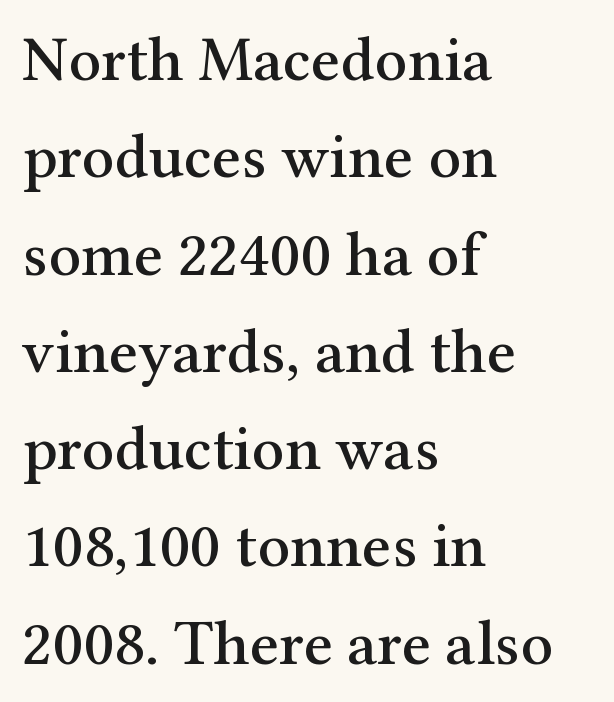
Q: Is the text italic (slanted)? A: No, it is upright.
Q: Is the typeface a serif or a sans-serif typeface? A: Serif.
Q: Is the text underlined? A: No.
Q: How is the paragraph aligned? A: Left-aligned.
Q: Is the spacing between letters normal or unusually wide? A: Normal.
Q: Is the spacing between lines tight, normal or loose? A: Normal.
Q: Width (condensed, normal, or wide)? A: Normal.
Q: Stroke contrast? A: Medium.
Q: x-height? A: Medium.
Q: Monospaced? A: No.
